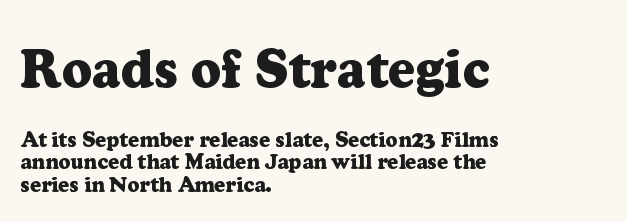
Interline gaps are noticeably narrow in this sample. Character size in the leading block exceeds that of the trailing block. Stroke thickness is high; the sample reads as a true bold. Compared with typical body copy, the letter spacing here is the same.
